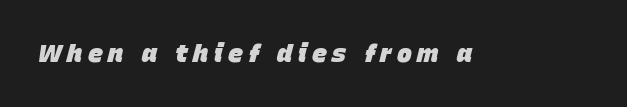
{"italic": "yes", "lean": "right", "slant_degrees": 15, "bold": "yes", "underline": "no", "letter_spacing": "wide", "letter_spacing_em": 0.22, "glyph_px": 25}
